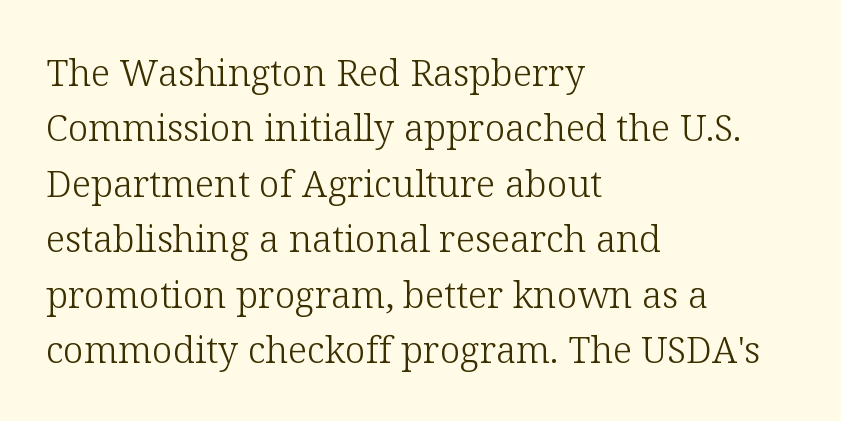
{"serif": "yes", "italic": "no", "bold": "no", "weight": "light", "width": "normal", "stroke_contrast": "low", "x_height": "medium", "monospaced": "no", "underline": "no", "align": "left", "line_spacing": "normal", "line_spacing_ratio": 1.5, "letter_spacing": "normal", "letter_spacing_em": 0.0, "glyph_px": 37}
